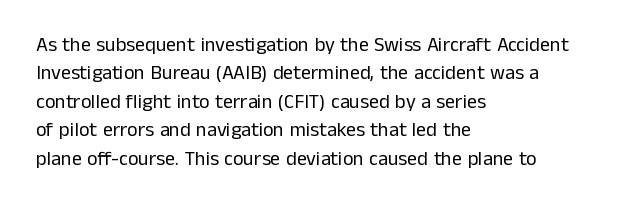
Glyph-to-glyph distance matches everyday printed text. One glance says typical: line gaps are just what's usual. A bare baseline throughout the passage. Does the lettering tilt? It doesn't — this is upright.
